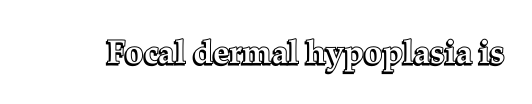
{"italic": "no", "width": "normal", "x_height": "medium", "monospaced": "no", "underline": "no", "letter_spacing": "normal", "letter_spacing_em": 0.0, "glyph_px": 33}
